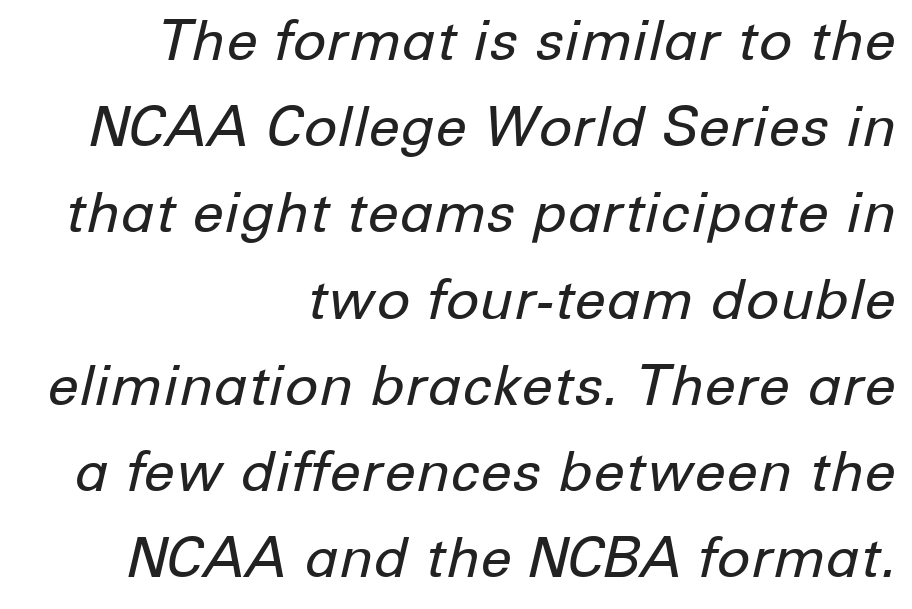
The image shows 56 px regular-weight type, italic (leaning right); set right-aligned, normal line spacing (1.54x), normal letter spacing, not underlined; low stroke contrast and a medium x-height.
